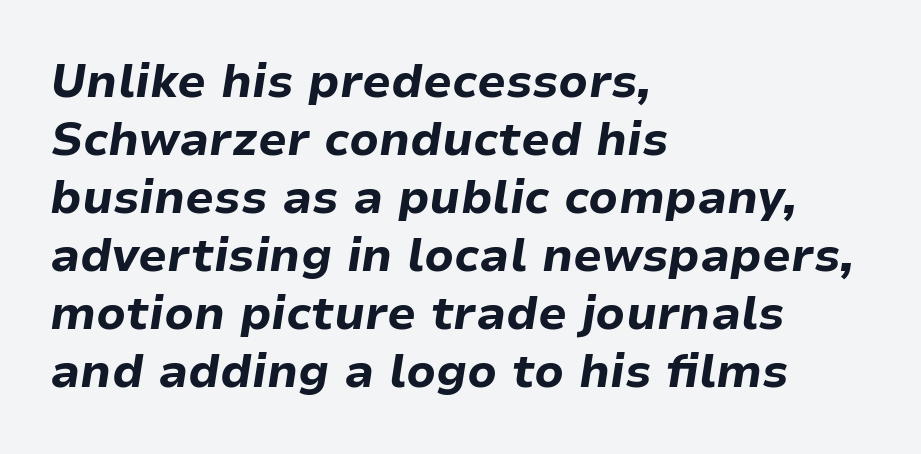
{"italic": "yes", "lean": "right", "slant_degrees": 9, "bold": "yes", "weight": "bold", "width": "normal", "stroke_contrast": "low", "x_height": "medium", "monospaced": "no", "underline": "no", "align": "left", "line_spacing": "normal", "line_spacing_ratio": 1.26, "letter_spacing": "normal", "letter_spacing_em": 0.0, "glyph_px": 46}
